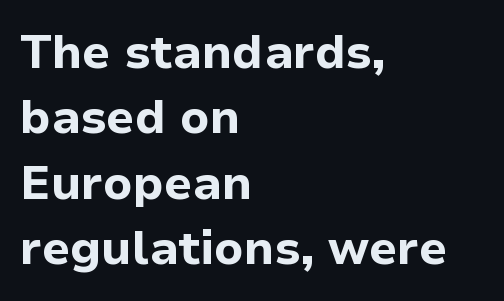
Each glyph is drawn with heavy, bold strokes. Normally led — the rows are evenly, conventionally spaced. Short and long lines alike share a common starting point at left. The foot of each line stays bare and open. These lines are composed in type without serifs. This sample uses an upright cut, with every glyph sitting square on the baseline.
